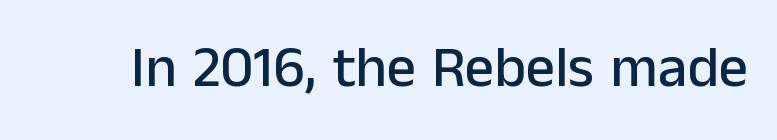
{"serif": "no", "italic": "no", "width": "normal", "stroke_contrast": "low", "x_height": "medium", "monospaced": "no", "underline": "no", "letter_spacing": "normal", "letter_spacing_em": 0.0, "glyph_px": 58}
